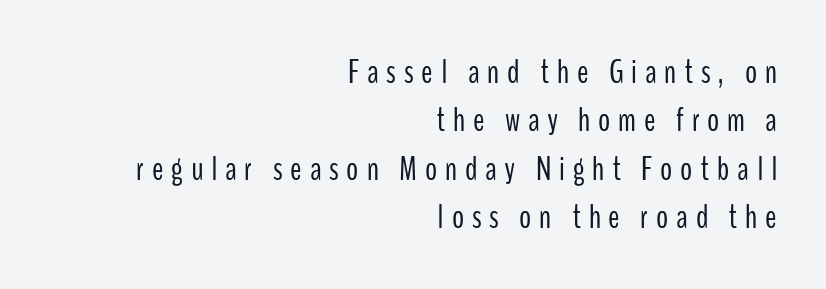
The tracking jumps out immediately: characters are airy and widely separated. Each letter keeps its own natural width here, so spacing adapts to shape. In terms of leading, this rendering sits right in the middle. Layout note: lines flush right. This is sans-serif lettering, the kind often seen on screens and signage.
